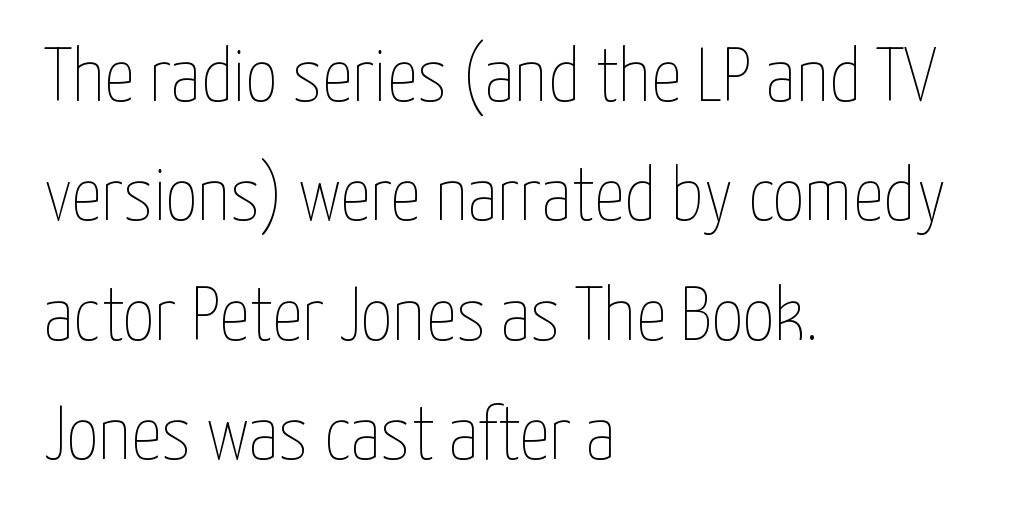
Q: Is the text bold? A: No.
Q: Is the text italic (slanted)? A: No, it is upright.
Q: Is the text underlined? A: No.
Q: How is the paragraph aligned? A: Left-aligned.
Q: Is the spacing between letters normal or unusually wide? A: Normal.
Q: Is the spacing between lines tight, normal or loose? A: Normal.
Q: Width (condensed, normal, or wide)? A: Condensed.
Q: Stroke contrast? A: Low.
Q: x-height? A: Medium.
Q: Monospaced? A: No.
